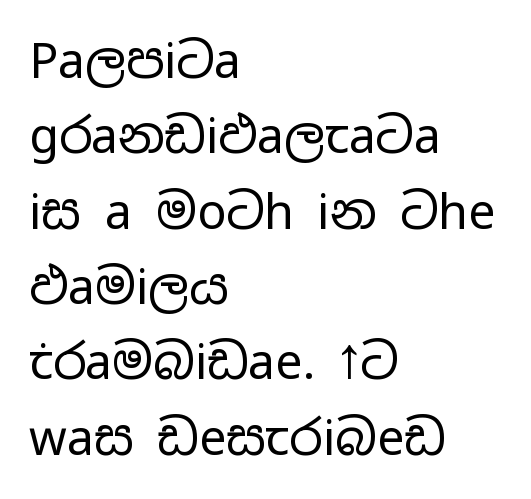
Q: Is the text bold? A: No.
Q: Is the text italic (slanted)? A: No, it is upright.
Q: Is the typeface a serif or a sans-serif typeface? A: Sans-serif.
Q: Is the text underlined? A: No.
Q: How is the paragraph aligned? A: Left-aligned.
Q: Is the spacing between letters normal or unusually wide? A: Normal.
Q: Is the spacing between lines tight, normal or loose? A: Normal.
Q: Width (condensed, normal, or wide)? A: Wide.
Q: Stroke contrast? A: Low.
Q: x-height? A: Medium.
Q: Monospaced? A: No.
